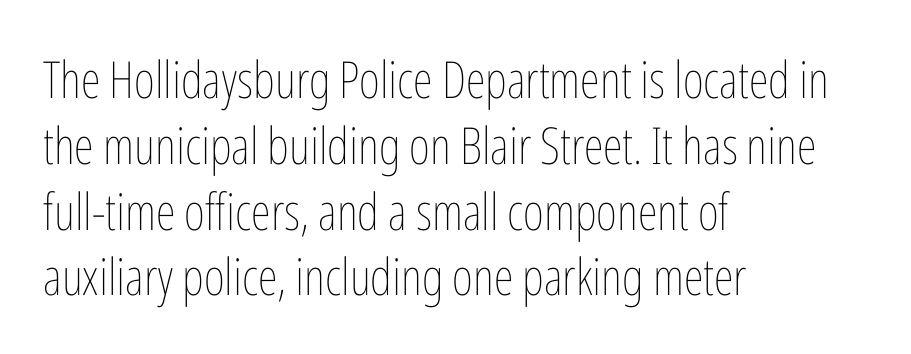
Stroke thickness stays within the range of a standard reading face or lighter. A normal amount of white space separates one row of letters from the next. Clear beneath every line of the passage. The typesetter chose a ragged-right arrangement here. The passage shown is typed in a proportional face where columns would drift.
